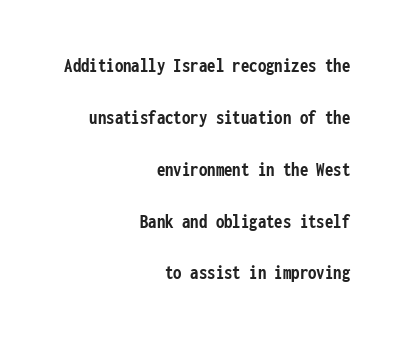
Q: Is the text bold? A: Yes.
Q: Is the text italic (slanted)? A: No, it is upright.
Q: Is the text underlined? A: No.
Q: How is the paragraph aligned? A: Right-aligned.
Q: Is the spacing between letters normal or unusually wide? A: Normal.
Q: Is the spacing between lines tight, normal or loose? A: Loose.
